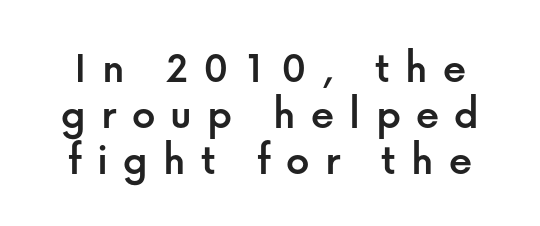
{"serif": "no", "italic": "no", "width": "normal", "stroke_contrast": "low", "x_height": "medium", "monospaced": "no", "underline": "no", "line_spacing": "tight", "line_spacing_ratio": 1.0, "letter_spacing": "wide", "letter_spacing_em": 0.33, "glyph_px": 46}
